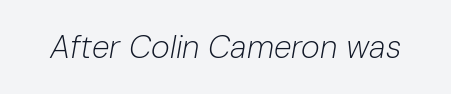
Does the lettering tilt? It does — this is italic. Descenders hang freely into open space. Each stroke keeps to a modest, everyday thickness or less. Look at the tracking — it's just the regular setting, nothing added.
